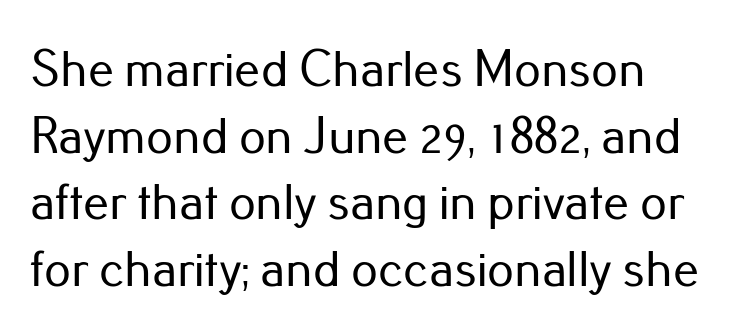
Q: Is the text italic (slanted)? A: No, it is upright.
Q: Is the typeface a serif or a sans-serif typeface? A: Sans-serif.
Q: Is the text underlined? A: No.
Q: How is the paragraph aligned? A: Left-aligned.
Q: Is the spacing between letters normal or unusually wide? A: Normal.
Q: Is the spacing between lines tight, normal or loose? A: Normal.
Q: Width (condensed, normal, or wide)? A: Normal.
Q: Stroke contrast? A: Low.
Q: x-height? A: Small.
Q: Monospaced? A: No.
